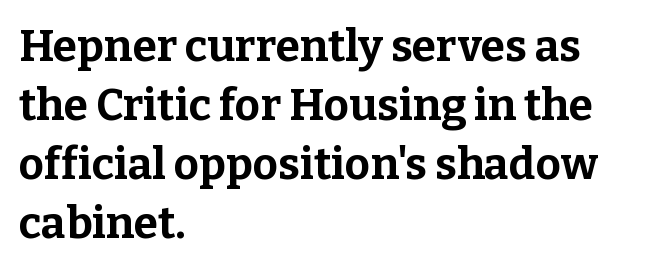
{"serif": "yes", "italic": "no", "bold": "yes", "weight": "bold", "width": "normal", "stroke_contrast": "low", "x_height": "medium", "monospaced": "no", "underline": "no", "align": "left", "line_spacing": "normal", "line_spacing_ratio": 1.34, "letter_spacing": "normal", "letter_spacing_em": 0.0, "glyph_px": 44}
